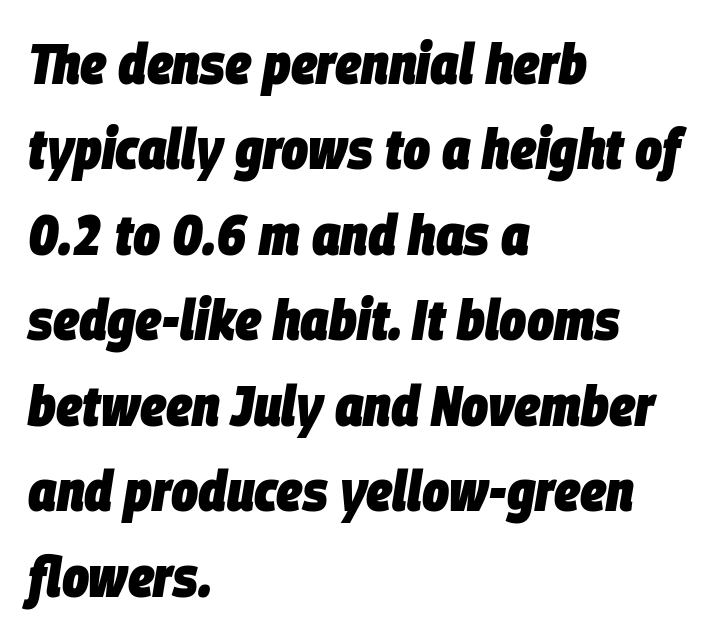
{"italic": "yes", "lean": "right", "slant_degrees": 9, "bold": "yes", "weight": "heavy", "width": "condensed", "stroke_contrast": "low", "x_height": "large", "monospaced": "no", "underline": "no", "align": "left", "line_spacing": "normal", "line_spacing_ratio": 1.5, "letter_spacing": "normal", "letter_spacing_em": 0.0, "glyph_px": 57}
